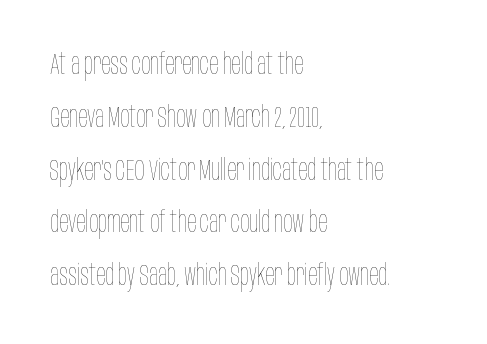
The image shows 30 px thin, condensed type, upright; set left-aligned, line spacing 1.76x, normal letter spacing, not underlined; low stroke contrast and a large x-height.
